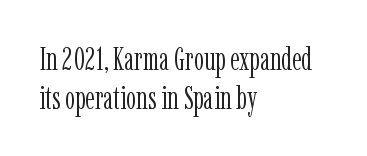
The image shows 32 px light, condensed serif type, upright; set left-aligned, line spacing 1.21x, normal letter spacing, not underlined; low stroke contrast and a medium x-height.
